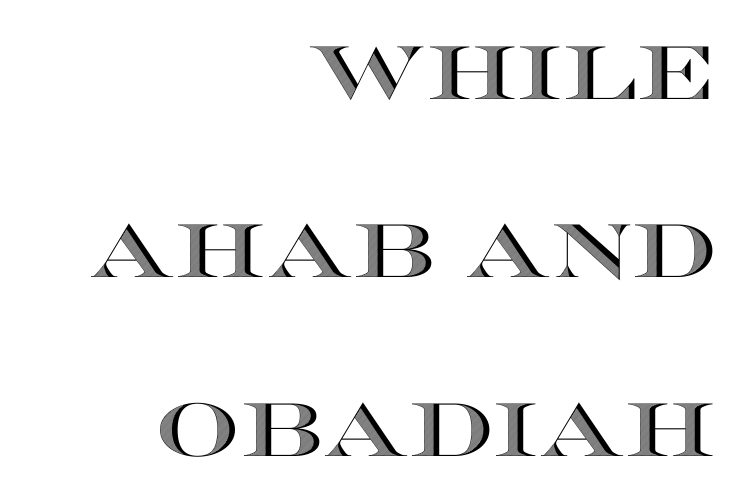
The image shows 75 px wide type, upright; set right-aligned, loose line spacing (2.38x), normal letter spacing, not underlined; a large x-height.
